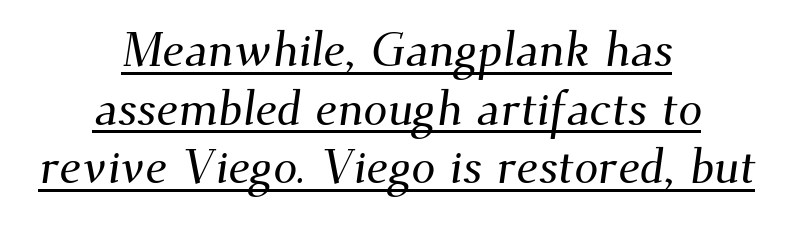
Q: Is the typeface a serif or a sans-serif typeface? A: Serif.
Q: Is the text underlined? A: Yes.
Q: How is the paragraph aligned? A: Centered.
Q: Is the spacing between letters normal or unusually wide? A: Normal.
Q: Width (condensed, normal, or wide)? A: Normal.
Q: Stroke contrast? A: Medium.
Q: x-height? A: Small.
Q: Monospaced? A: No.
